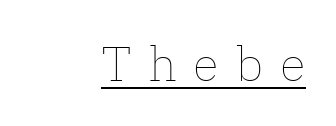
The image shows 48 px thin type, upright; set right-aligned, unusually wide letter spacing (+0.35 em), underlined; low stroke contrast and a medium x-height.
